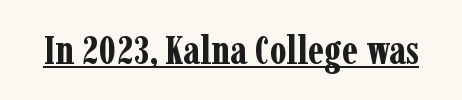
Has an underline been added? It has. Characters follow at the spacing the type designer built in. Every letter is thick-stroked: bold, no question. Old-style or modern, the face here clearly has serifs. The passage shown is typed in a proportional face where columns would drift.
